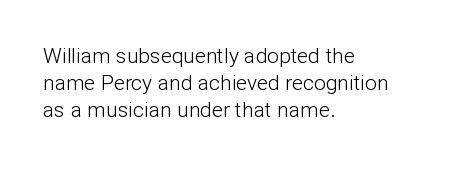
The image shows 21 px text type, upright; set left-aligned, normal line spacing (1.29x), normal letter spacing, not underlined.
